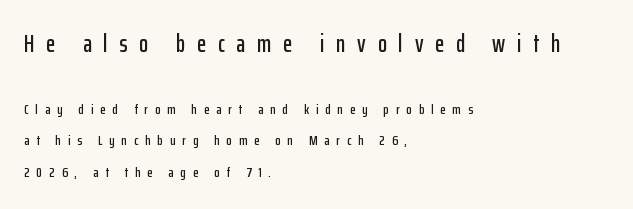
{"italic": "no", "underline": "no", "align": "left", "line_spacing": "loose", "line_spacing_ratio": 2.27, "letter_spacing": "wide", "letter_spacing_em": 0.49, "larger_block": "first", "size_ratio": 1.71, "glyph_px": 24}
